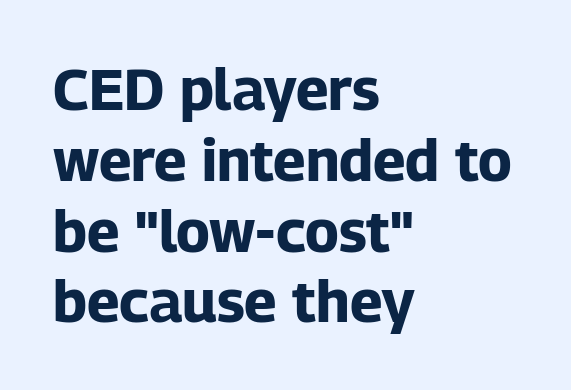
The area under the type is left untouched. In CSS terms this would be text-align: left. Its strokes are broad and dark, the hallmark of bold type. Short note: letters normally spaced. Serif or sans? Sans — the stroke terminals are bare. Character widths vary here, with narrow letters taking less room than wide ones.
